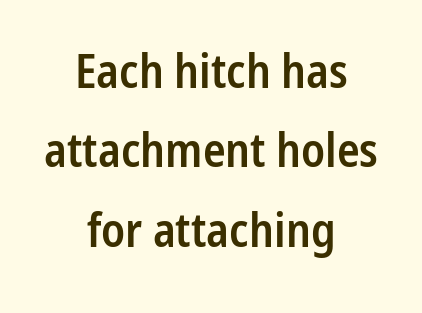
{"serif": "no", "italic": "no", "bold": "semi", "weight": "semibold", "width": "condensed", "stroke_contrast": "low", "x_height": "medium", "monospaced": "no", "underline": "no", "align": "center", "line_spacing": "normal", "line_spacing_ratio": 1.69, "letter_spacing": "normal", "letter_spacing_em": 0.0, "glyph_px": 47}
